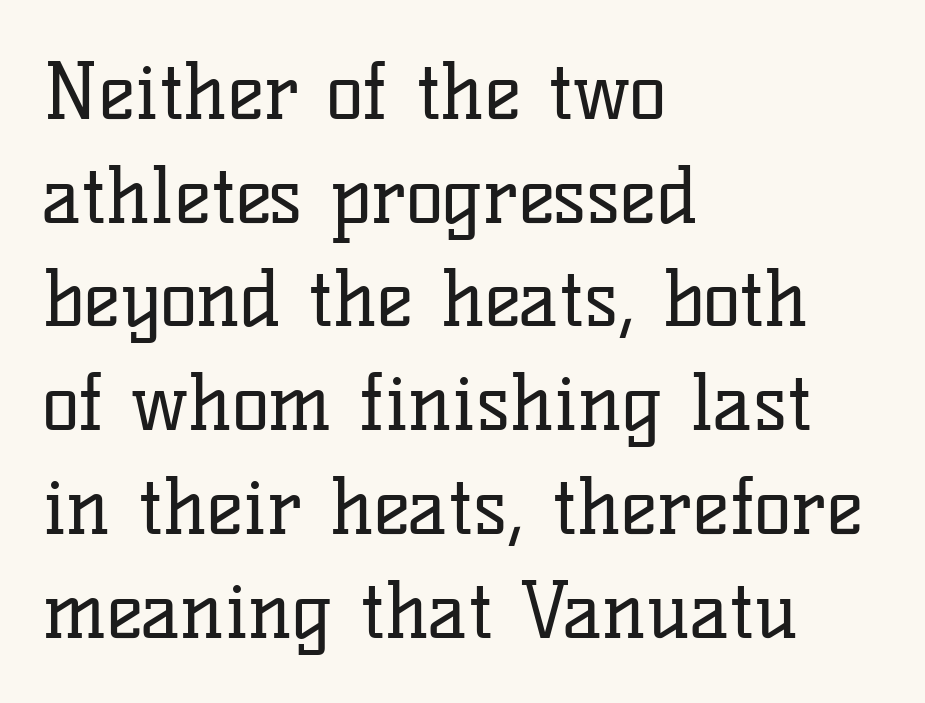
Q: Is the text bold? A: No.
Q: Is the text italic (slanted)? A: No, it is upright.
Q: Is the typeface a serif or a sans-serif typeface? A: Serif.
Q: Is the text underlined? A: No.
Q: How is the paragraph aligned? A: Left-aligned.
Q: Is the spacing between letters normal or unusually wide? A: Normal.
Q: Is the spacing between lines tight, normal or loose? A: Normal.
Q: Width (condensed, normal, or wide)? A: Normal.
Q: Stroke contrast? A: Low.
Q: x-height? A: Medium.
Q: Monospaced? A: No.
